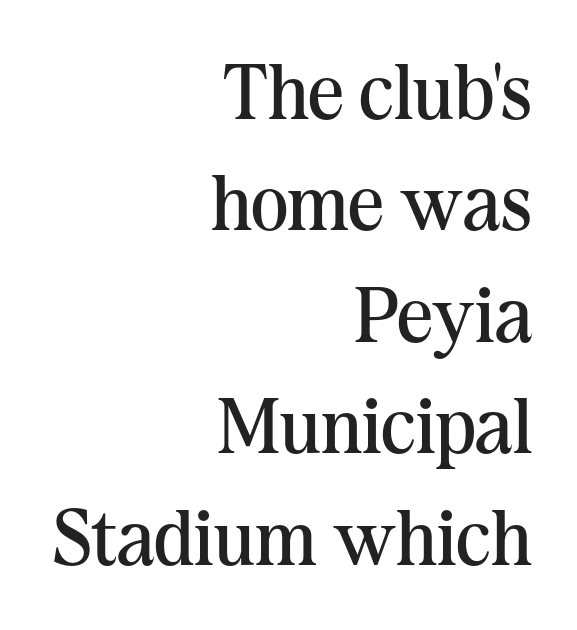
Q: Is the text bold? A: No.
Q: Is the text italic (slanted)? A: No, it is upright.
Q: Is the typeface a serif or a sans-serif typeface? A: Serif.
Q: Is the text underlined? A: No.
Q: How is the paragraph aligned? A: Right-aligned.
Q: Is the spacing between letters normal or unusually wide? A: Normal.
Q: Is the spacing between lines tight, normal or loose? A: Normal.
Q: Width (condensed, normal, or wide)? A: Normal.
Q: Stroke contrast? A: Medium.
Q: x-height? A: Medium.
Q: Monospaced? A: No.
